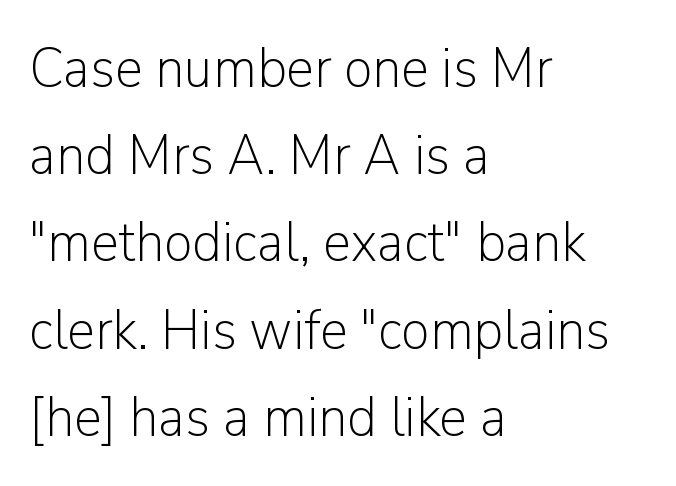
The line-height multiplier appears to be the usual default. Posture: straight, roman, zero tilt. A typesetter would call this proportional, since set widths differ per character. The rendering anchors every line to the left-hand side. Caption: face not bold, strokes unweighted. Underline: absent.
